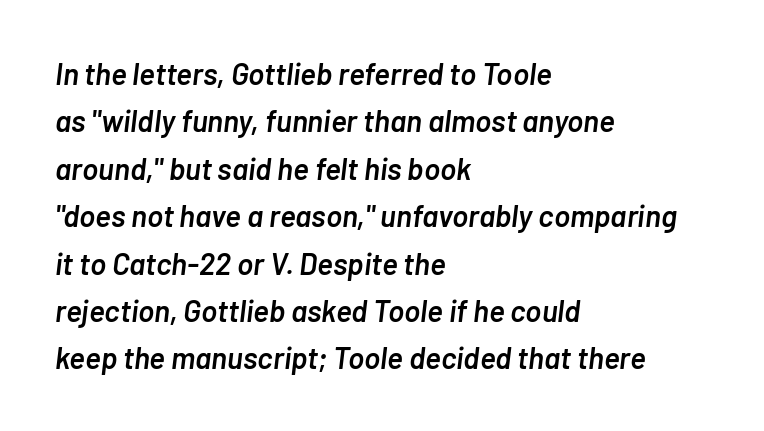
Q: Is the text bold? A: Semi-bold.
Q: Is the text italic (slanted)? A: Yes, it leans right by about 7 degrees.
Q: Is the text underlined? A: No.
Q: How is the paragraph aligned? A: Left-aligned.
Q: Is the spacing between letters normal or unusually wide? A: Normal.
Q: Is the spacing between lines tight, normal or loose? A: Normal.
Q: Width (condensed, normal, or wide)? A: Normal.
Q: Stroke contrast? A: Low.
Q: x-height? A: Medium.
Q: Monospaced? A: No.
